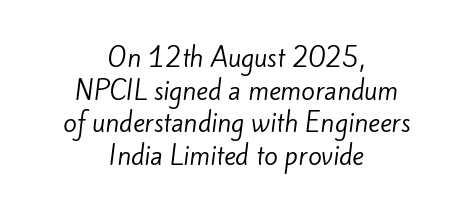
{"bold": "no", "underline": "no", "align": "center", "line_spacing": "normal", "line_spacing_ratio": 1.31, "letter_spacing": "normal", "letter_spacing_em": 0.0, "glyph_px": 25}
